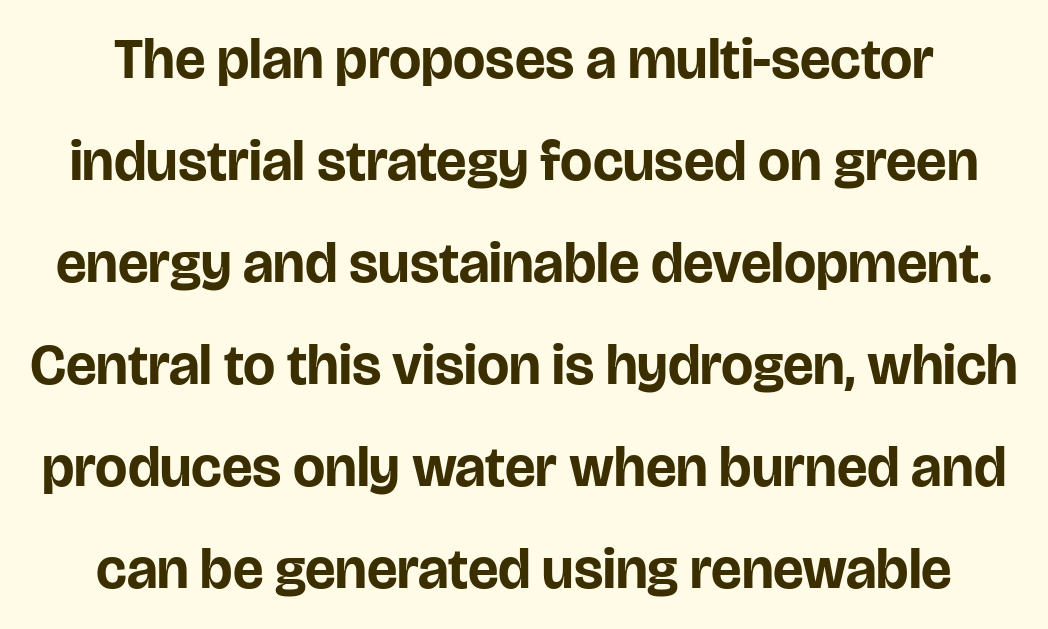
The image shows 57 px bold sans-serif type, upright; set line spacing 1.79x, normal letter spacing, not underlined; low stroke contrast and a large x-height.
